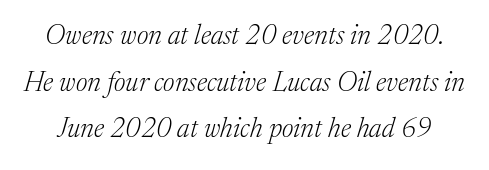
No word sits above an underline. Emphasis-style slanted type is in use. Short note: letters normally spaced. This reads as an unemphasized weight, regular at the heaviest.
